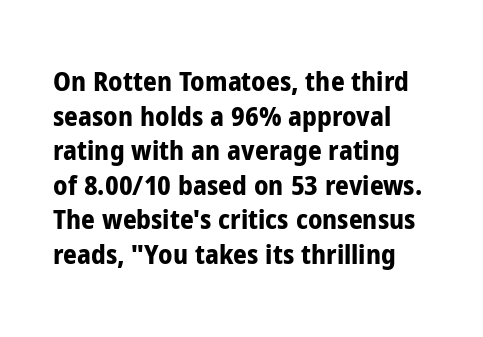
{"italic": "no", "bold": "yes", "underline": "no", "align": "left", "line_spacing": "normal", "line_spacing_ratio": 1.28, "letter_spacing": "normal", "letter_spacing_em": 0.0, "glyph_px": 27}
